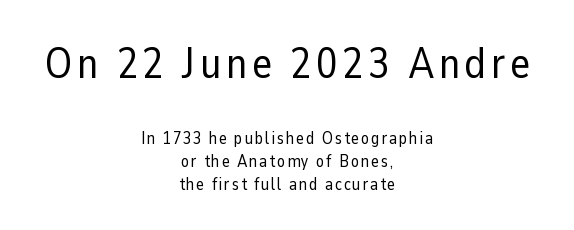
{"serif": "no", "italic": "no", "bold": "no", "weight": "regular", "width": "normal", "stroke_contrast": "low", "x_height": "medium", "monospaced": "no", "underline": "no", "align": "center", "line_spacing": "normal", "line_spacing_ratio": 1.34, "larger_block": "first", "size_ratio": 2.53, "glyph_px": 43}
